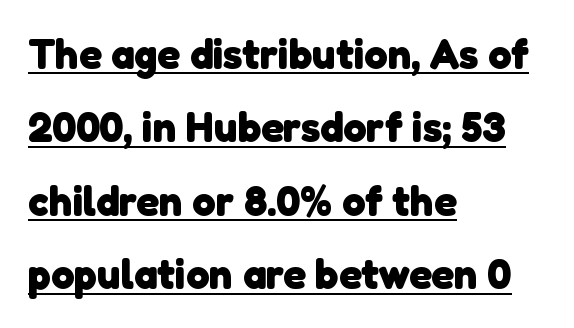
{"serif": "no", "bold": "yes", "weight": "heavy", "width": "normal", "stroke_contrast": "low", "x_height": "medium", "monospaced": "no", "underline": "yes", "align": "left", "line_spacing_ratio": 1.75, "letter_spacing": "normal", "letter_spacing_em": 0.0, "glyph_px": 42}
